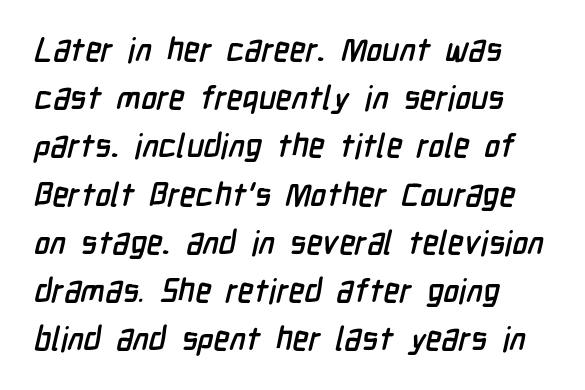
The image shows 33 px condensed sans-serif type; set left-aligned, normal line spacing (1.46x), normal letter spacing, not underlined; low stroke contrast and a medium x-height.
